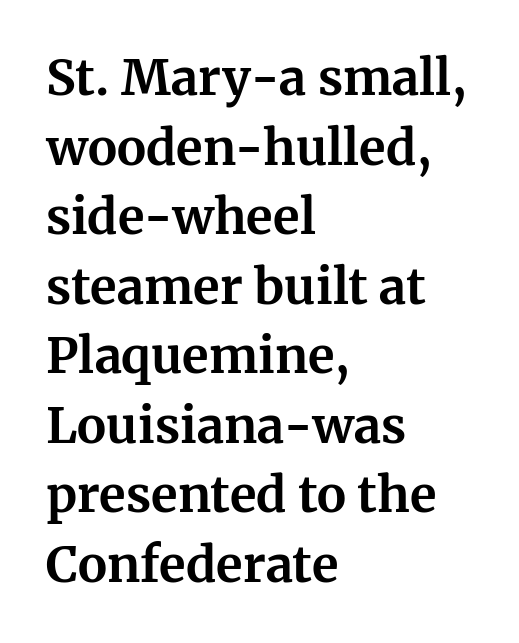
{"serif": "yes", "italic": "no", "bold": "yes", "weight": "bold", "width": "normal", "stroke_contrast": "medium", "x_height": "medium", "monospaced": "no", "underline": "no", "align": "left", "line_spacing": "normal", "line_spacing_ratio": 1.42, "letter_spacing": "normal", "letter_spacing_em": 0.0, "glyph_px": 49}
